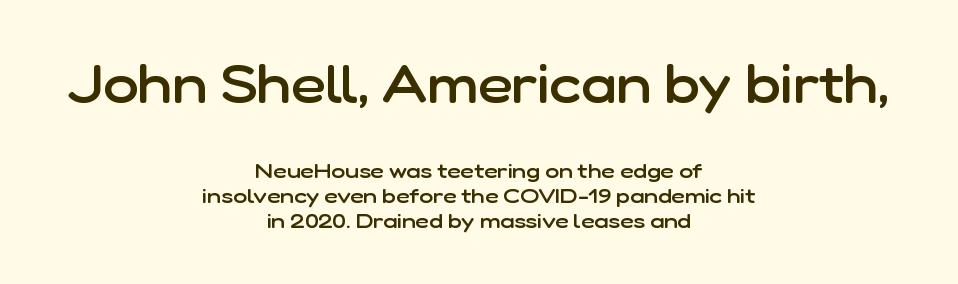
Rule under the text: the space is simply empty. Regarding serifs, this sample does without them. Think of a printed novel: that variable character pitch is what you see here. Here the glyphs are tracked normally, forming tight word shapes. In this sample the first text group is rendered at the bigger scale. You can tell it's not italic because the verticals are truly vertical.
